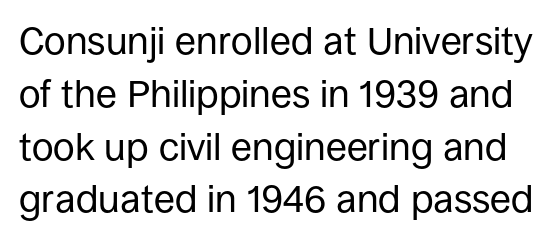
The image shows 38 px regular-weight sans-serif type, upright; set normal line spacing (1.39x), normal letter spacing, not underlined; low stroke contrast and a large x-height.
